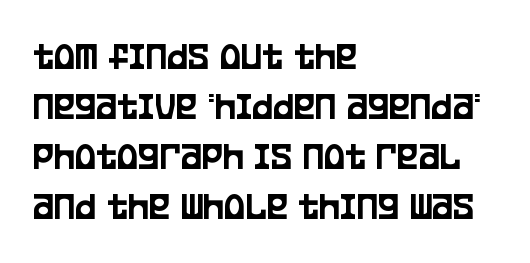
The image shows 40 px condensed sans-serif type, upright; set left-aligned, normal line spacing (1.25x), normal letter spacing, not underlined; low stroke contrast and a large x-height.
